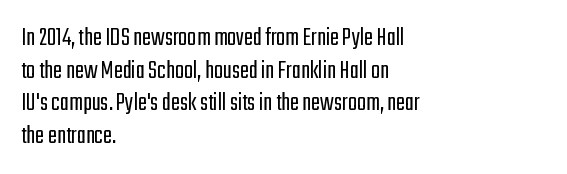
{"italic": "no", "bold": "no", "underline": "no", "align": "left", "line_spacing_ratio": 1.21, "letter_spacing": "normal", "letter_spacing_em": 0.0, "glyph_px": 27}
